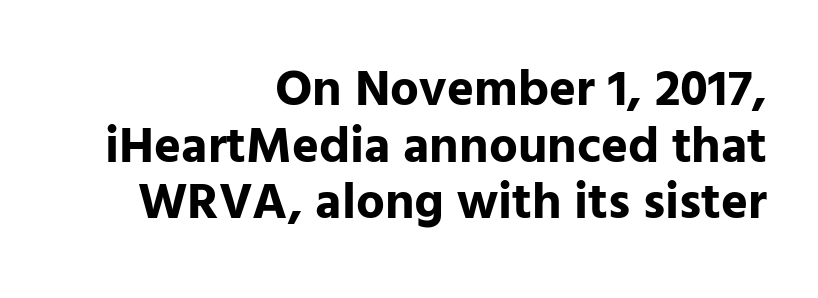
Q: Is the text bold? A: Yes.
Q: Is the text italic (slanted)? A: No, it is upright.
Q: Is the typeface a serif or a sans-serif typeface? A: Sans-serif.
Q: Is the text underlined? A: No.
Q: How is the paragraph aligned? A: Right-aligned.
Q: Is the spacing between letters normal or unusually wide? A: Normal.
Q: Is the spacing between lines tight, normal or loose? A: Tight.
Q: Width (condensed, normal, or wide)? A: Normal.
Q: Stroke contrast? A: Low.
Q: x-height? A: Medium.
Q: Monospaced? A: No.
